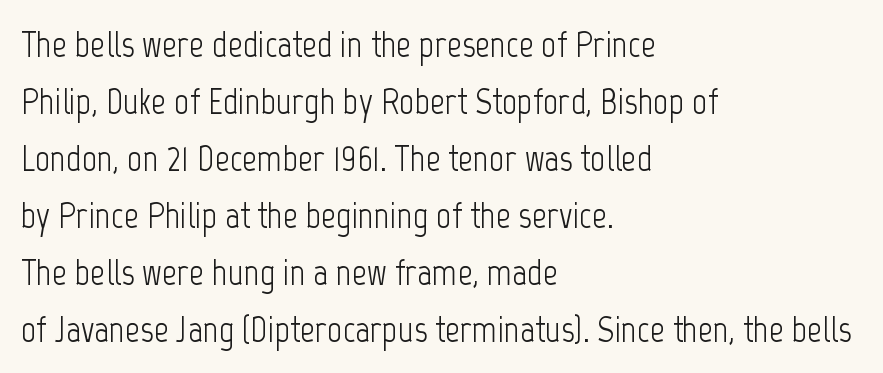
The image shows 37 px light, condensed sans-serif type, upright; set left-aligned, normal line spacing (1.54x), normal letter spacing, not underlined; low stroke contrast and a medium x-height.
